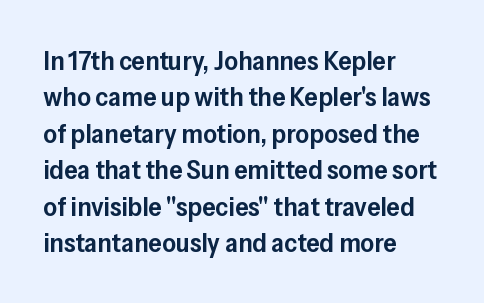
{"italic": "no", "bold": "semi", "underline": "no", "align": "left", "line_spacing": "normal", "line_spacing_ratio": 1.35, "letter_spacing": "normal", "letter_spacing_em": 0.0, "glyph_px": 27}
